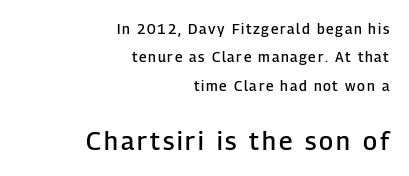
Q: Is the text bold? A: Semi-bold.
Q: Is the text italic (slanted)? A: No, it is upright.
Q: Is the text underlined? A: No.
Q: How is the paragraph aligned? A: Right-aligned.
Q: Is the spacing between lines tight, normal or loose? A: Loose.
Q: Which block of text is set in a larger size, the first (top) or the second (bottom)? A: The second (bottom) one.
